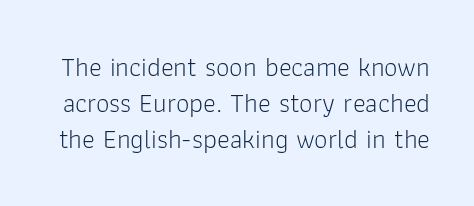
{"italic": "no", "bold": "no", "underline": "no", "line_spacing": "normal", "line_spacing_ratio": 1.34, "letter_spacing": "normal", "letter_spacing_em": 0.0, "glyph_px": 27}
